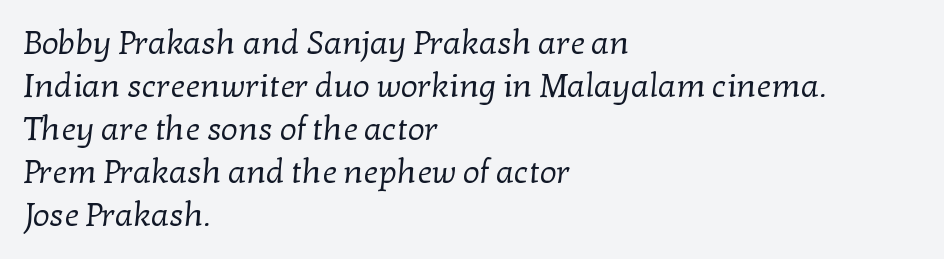
The image shows 33 px regular-weight serif type; set left-aligned, normal line spacing (1.3x), normal letter spacing, not underlined; low stroke contrast and a medium x-height.
